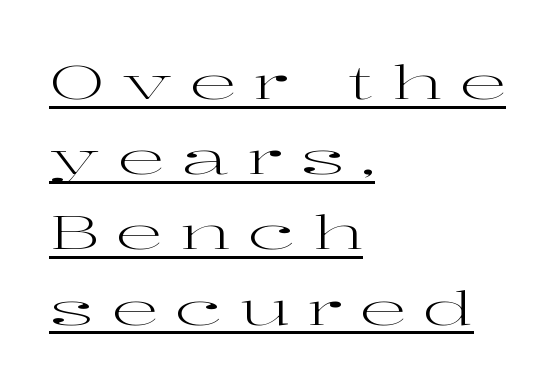
{"serif": "yes", "italic": "no", "bold": "no", "weight": "regular", "width": "wide", "stroke_contrast": "high", "x_height": "medium", "monospaced": "no", "underline": "yes", "align": "left", "line_spacing": "normal", "line_spacing_ratio": 1.6, "letter_spacing": "wide", "letter_spacing_em": 0.37, "glyph_px": 47}
